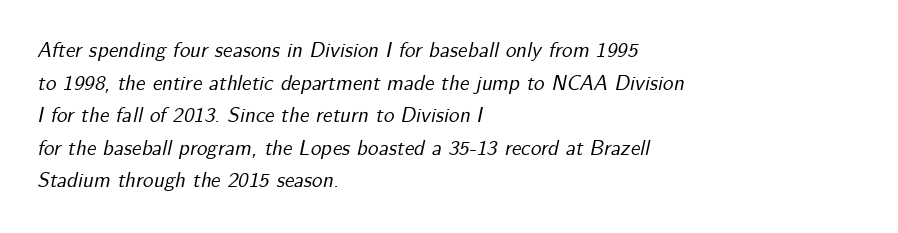
Leading: standard. Decoration check: the copy has no underline. In terms of posture, this sample is oblique. Where is the straight margin? On the left. Standard letterfit; no display-style spreading of the glyphs.
